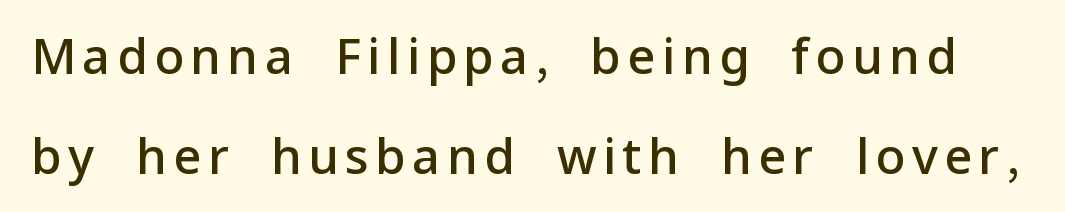
Q: Is the text bold? A: Semi-bold.
Q: Is the text italic (slanted)? A: No, it is upright.
Q: Is the typeface a serif or a sans-serif typeface? A: Sans-serif.
Q: Is the text underlined? A: No.
Q: Is the spacing between lines tight, normal or loose? A: Loose.
Q: Width (condensed, normal, or wide)? A: Normal.
Q: Stroke contrast? A: Low.
Q: x-height? A: Medium.
Q: Monospaced? A: No.
